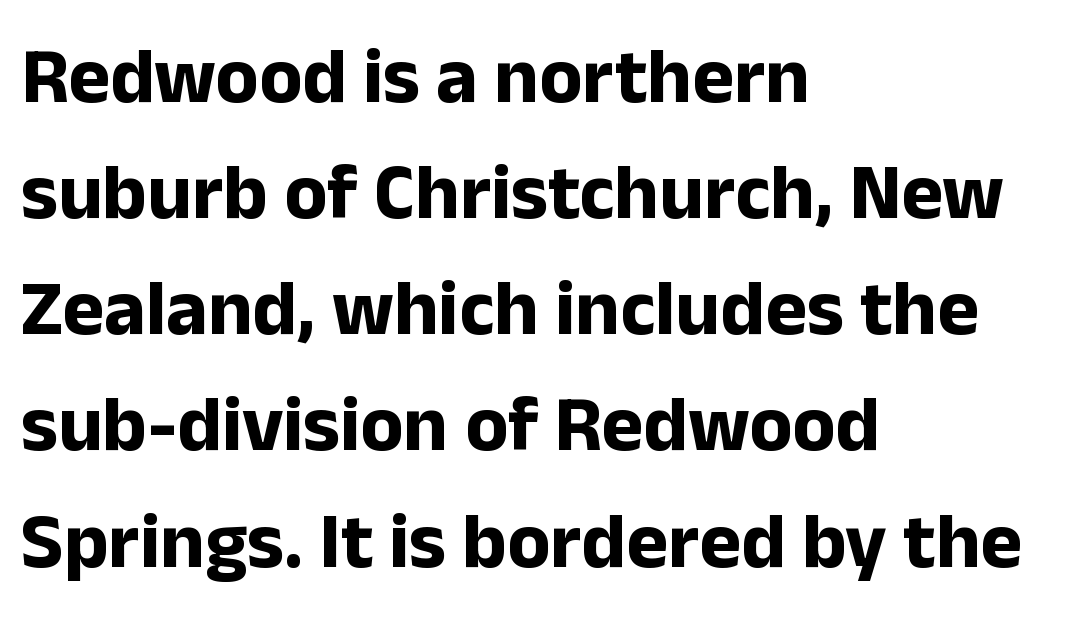
{"serif": "no", "italic": "no", "bold": "yes", "weight": "bold", "width": "normal", "stroke_contrast": "low", "x_height": "medium", "monospaced": "no", "underline": "no", "align": "left", "line_spacing": "normal", "line_spacing_ratio": 1.47, "letter_spacing": "normal", "letter_spacing_em": 0.0, "glyph_px": 79}
